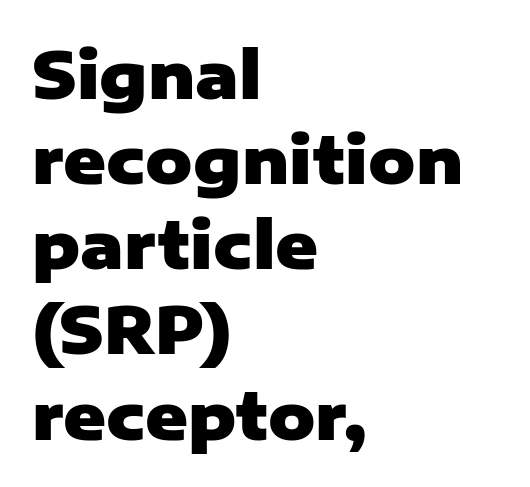
Q: Is the text bold? A: Yes.
Q: Is the text italic (slanted)? A: No, it is upright.
Q: Is the typeface a serif or a sans-serif typeface? A: Sans-serif.
Q: Is the text underlined? A: No.
Q: How is the paragraph aligned? A: Left-aligned.
Q: Is the spacing between letters normal or unusually wide? A: Normal.
Q: Is the spacing between lines tight, normal or loose? A: Normal.
Q: Width (condensed, normal, or wide)? A: Normal.
Q: Stroke contrast? A: Low.
Q: x-height? A: Medium.
Q: Monospaced? A: No.
